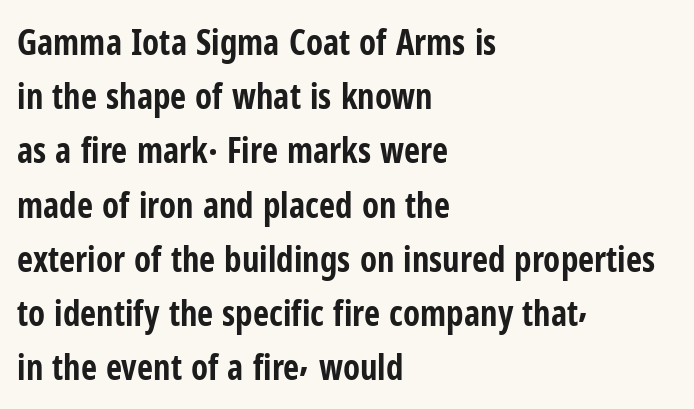
Is this a fixed-width face? No — the glyphs have proportional, varying widths. The characters look thick and weighty, a clear bold. Does the copy run flush right? No — it runs flush left. The letters sit at their default tracking, neither squeezed nor spread. Each letter's strokes conclude bluntly, with no projecting serifs.
